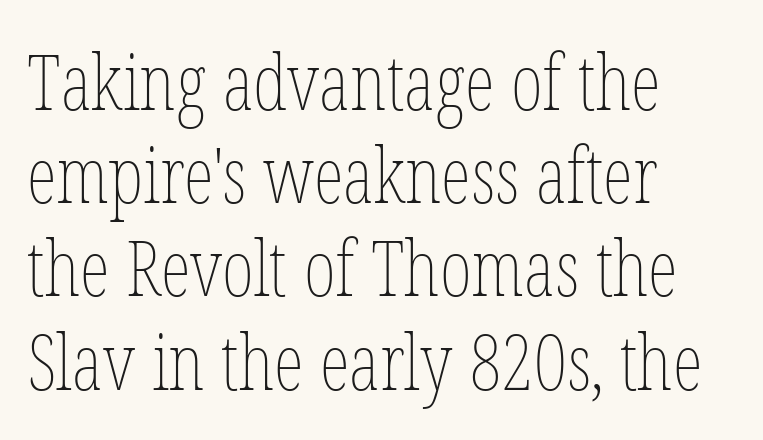
The image shows 77 px thin, condensed type, upright; set left-aligned, line spacing 1.21x, normal letter spacing, not underlined; low stroke contrast and a medium x-height.
